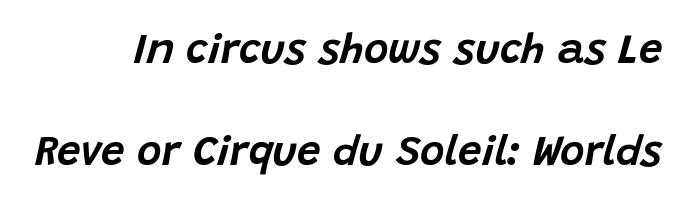
The image shows 42 px text type, italic (leaning right); set loose line spacing (2.44x), normal letter spacing, not underlined; low stroke contrast and a large x-height.
